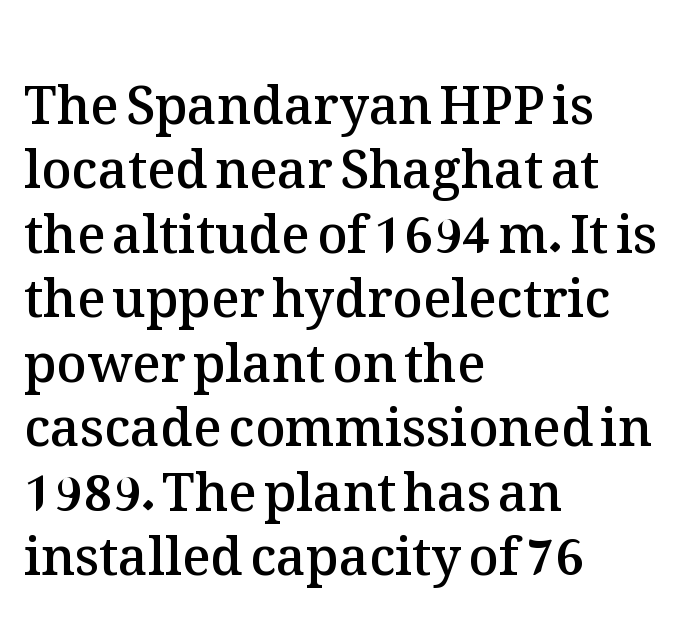
Q: Is the text bold? A: Semi-bold.
Q: Is the text italic (slanted)? A: No, it is upright.
Q: Is the text underlined? A: No.
Q: How is the paragraph aligned? A: Left-aligned.
Q: Is the spacing between letters normal or unusually wide? A: Normal.
Q: Width (condensed, normal, or wide)? A: Normal.
Q: Stroke contrast? A: Medium.
Q: x-height? A: Medium.
Q: Monospaced? A: No.
